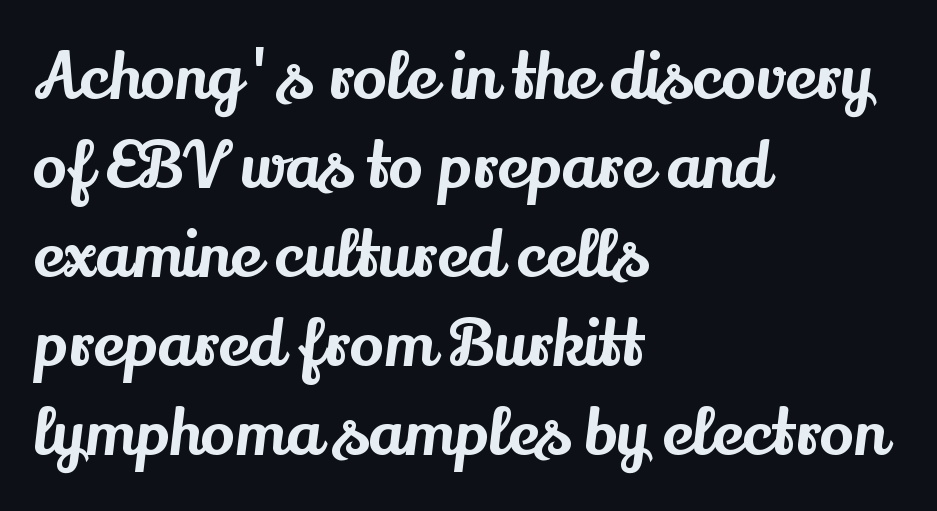
{"serif": "yes", "width": "normal", "stroke_contrast": "medium", "x_height": "small", "monospaced": "no", "underline": "no", "align": "left", "line_spacing": "normal", "line_spacing_ratio": 1.39, "letter_spacing": "normal", "letter_spacing_em": 0.0, "glyph_px": 64}
